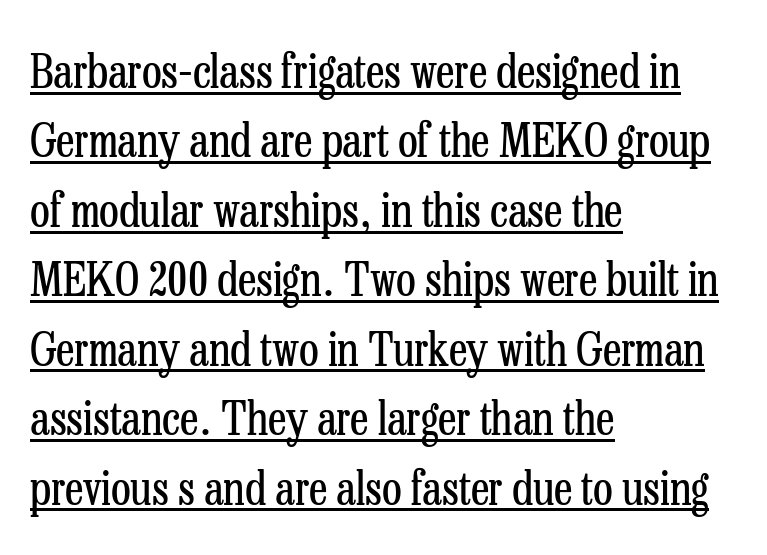
The image shows 46 px regular-weight, condensed serif type, upright; set left-aligned, normal line spacing (1.51x), normal letter spacing, underlined; low stroke contrast and a medium x-height.
